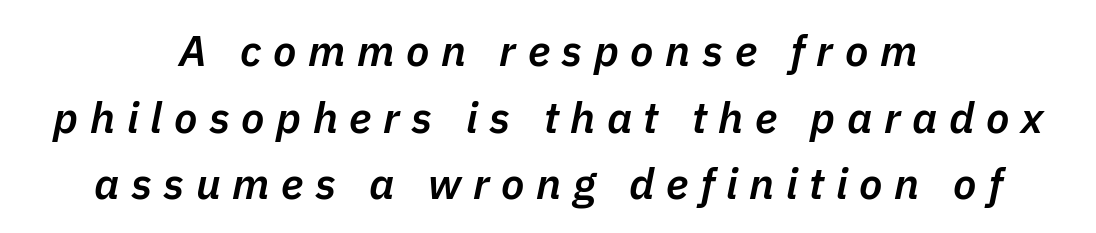
Q: Is the text bold? A: Semi-bold.
Q: Is the text italic (slanted)? A: Yes, it leans right by about 11 degrees.
Q: Is the text underlined? A: No.
Q: How is the paragraph aligned? A: Centered.
Q: Is the spacing between letters normal or unusually wide? A: Unusually wide.
Q: Is the spacing between lines tight, normal or loose? A: Normal.
Q: Width (condensed, normal, or wide)? A: Normal.
Q: Stroke contrast? A: Low.
Q: x-height? A: Medium.
Q: Monospaced? A: No.
